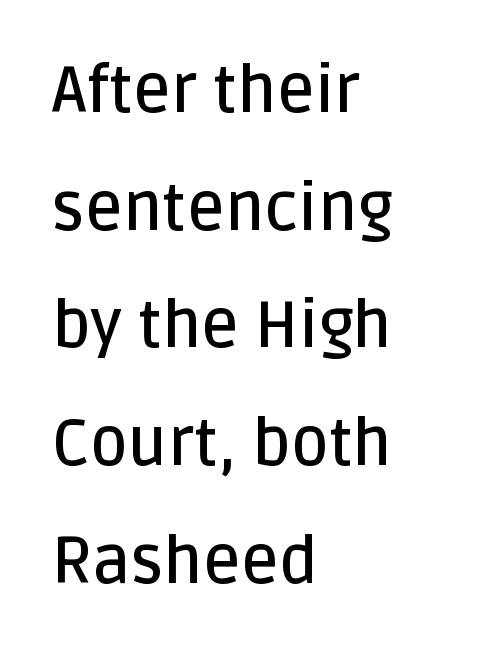
The image shows 65 px semibold sans-serif type, upright; set left-aligned, line spacing 1.81x, normal letter spacing, not underlined; low stroke contrast and a large x-height.
